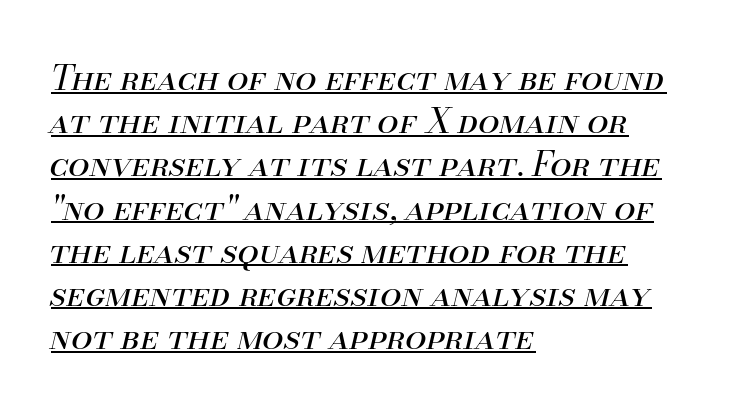
Q: Is the text bold? A: No.
Q: Is the text italic (slanted)? A: Yes, it leans right by about 13 degrees.
Q: Is the text underlined? A: Yes.
Q: How is the paragraph aligned? A: Left-aligned.
Q: Is the spacing between letters normal or unusually wide? A: Normal.
Q: Is the spacing between lines tight, normal or loose? A: Normal.
Q: Width (condensed, normal, or wide)? A: Normal.
Q: Stroke contrast? A: Medium.
Q: x-height? A: Small.
Q: Monospaced? A: No.
